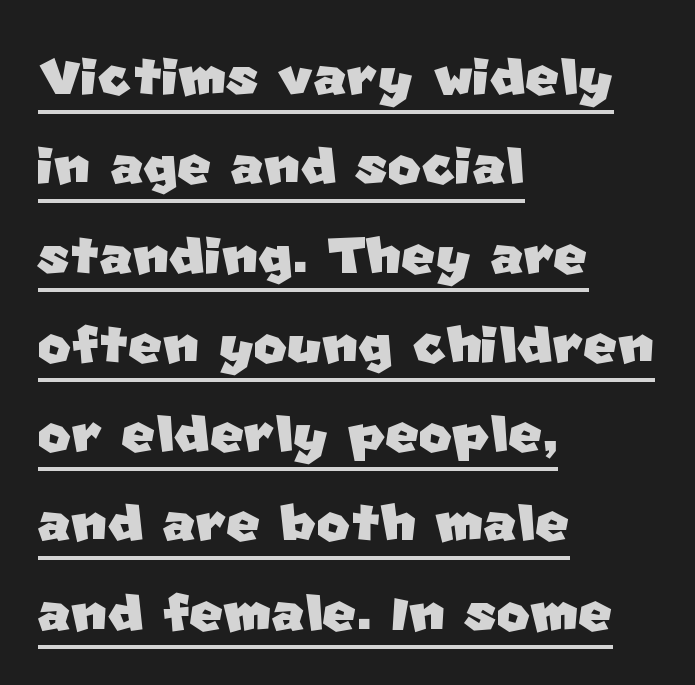
The image shows 72 px sans-serif type; set left-aligned, line spacing 1.24x, normal letter spacing, underlined; low stroke contrast and a large x-height.
